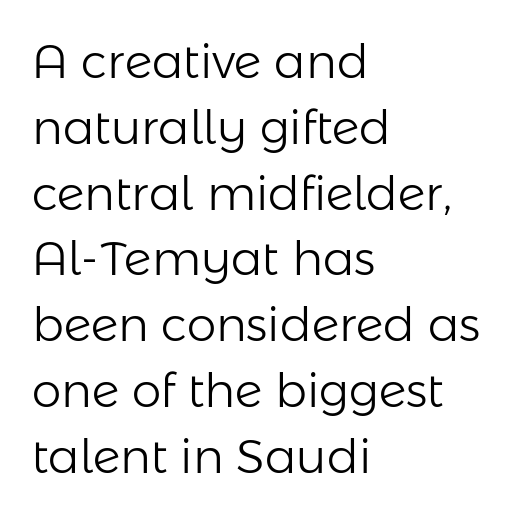
Q: Is the text bold? A: No.
Q: Is the text italic (slanted)? A: No, it is upright.
Q: Is the typeface a serif or a sans-serif typeface? A: Sans-serif.
Q: Is the text underlined? A: No.
Q: How is the paragraph aligned? A: Left-aligned.
Q: Is the spacing between letters normal or unusually wide? A: Normal.
Q: Is the spacing between lines tight, normal or loose? A: Normal.
Q: Width (condensed, normal, or wide)? A: Normal.
Q: Stroke contrast? A: Low.
Q: x-height? A: Medium.
Q: Monospaced? A: No.
